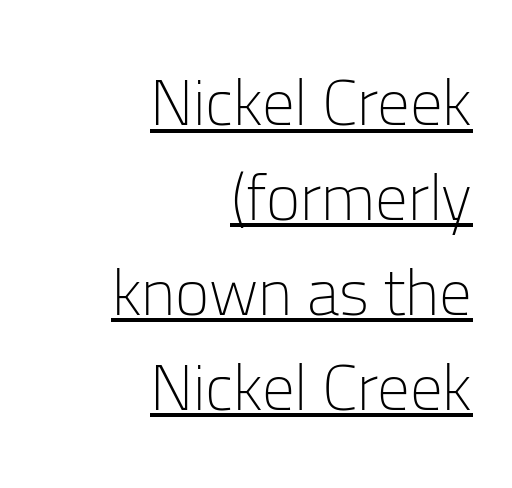
Q: Is the text bold? A: No.
Q: Is the text italic (slanted)? A: No, it is upright.
Q: Is the typeface a serif or a sans-serif typeface? A: Sans-serif.
Q: Is the text underlined? A: Yes.
Q: How is the paragraph aligned? A: Right-aligned.
Q: Is the spacing between letters normal or unusually wide? A: Normal.
Q: Is the spacing between lines tight, normal or loose? A: Normal.
Q: Width (condensed, normal, or wide)? A: Normal.
Q: Stroke contrast? A: Low.
Q: x-height? A: Medium.
Q: Monospaced? A: No.
